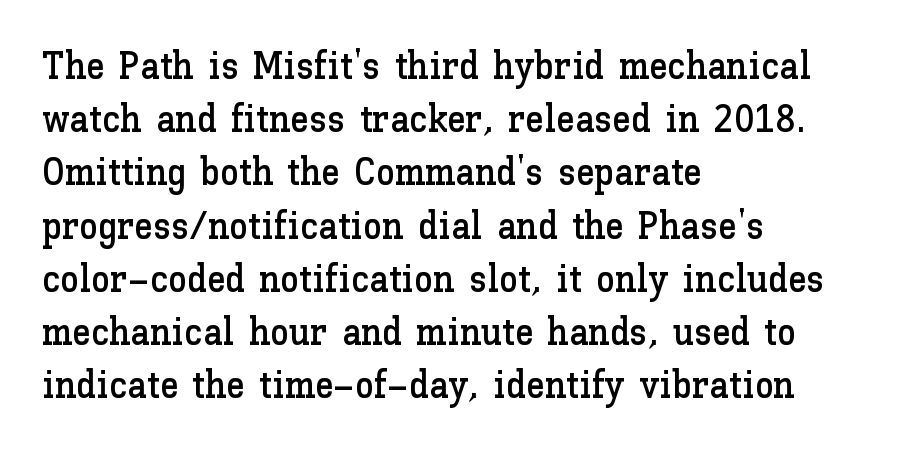
{"italic": "no", "width": "normal", "stroke_contrast": "low", "x_height": "medium", "monospaced": "no", "underline": "no", "align": "left", "line_spacing": "normal", "line_spacing_ratio": 1.4, "letter_spacing": "normal", "letter_spacing_em": 0.0, "glyph_px": 38}
